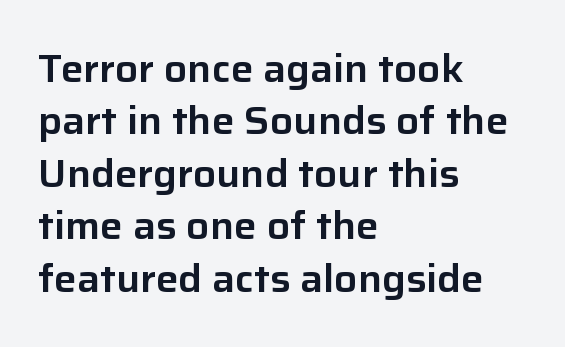
Q: Is the text italic (slanted)? A: No, it is upright.
Q: Is the typeface a serif or a sans-serif typeface? A: Sans-serif.
Q: Is the text underlined? A: No.
Q: How is the paragraph aligned? A: Left-aligned.
Q: Is the spacing between letters normal or unusually wide? A: Normal.
Q: Is the spacing between lines tight, normal or loose? A: Normal.
Q: Width (condensed, normal, or wide)? A: Normal.
Q: Stroke contrast? A: Low.
Q: x-height? A: Medium.
Q: Monospaced? A: No.
